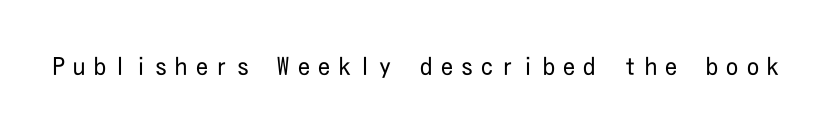
The lettering holds an erect, upright posture throughout. The tracking jumps out immediately: characters are airy and widely separated. Counters stay open thanks to moderate or lighter strokes. Decoration check: the copy has no underline.
